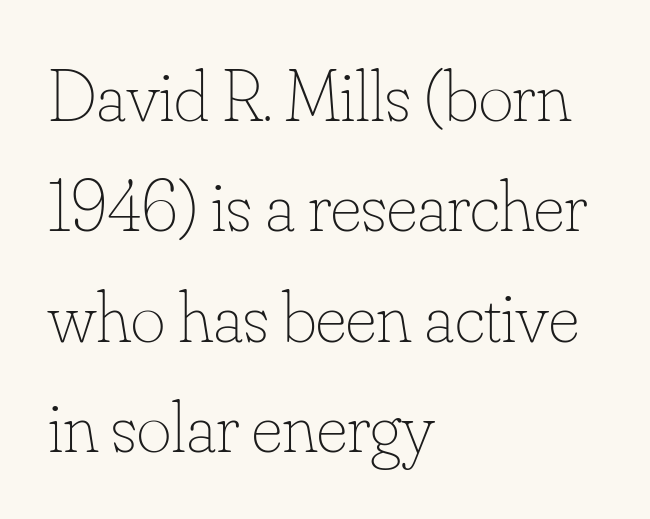
{"italic": "no", "bold": "no", "weight": "thin", "width": "normal", "stroke_contrast": "low", "x_height": "small", "monospaced": "no", "underline": "no", "align": "left", "line_spacing": "normal", "line_spacing_ratio": 1.49, "letter_spacing": "normal", "letter_spacing_em": 0.0, "glyph_px": 74}
